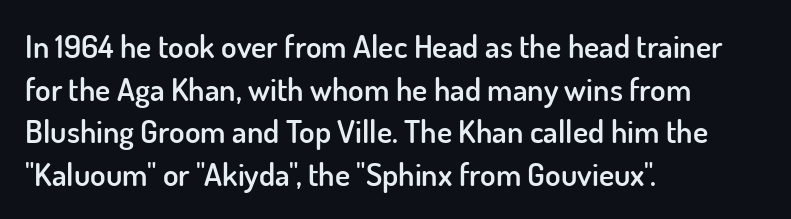
Q: Is the text bold? A: Semi-bold.
Q: Is the text italic (slanted)? A: No, it is upright.
Q: Is the typeface a serif or a sans-serif typeface? A: Sans-serif.
Q: Is the text underlined? A: No.
Q: How is the paragraph aligned? A: Left-aligned.
Q: Is the spacing between letters normal or unusually wide? A: Normal.
Q: Is the spacing between lines tight, normal or loose? A: Normal.
Q: Width (condensed, normal, or wide)? A: Normal.
Q: Stroke contrast? A: Low.
Q: x-height? A: Small.
Q: Monospaced? A: No.
